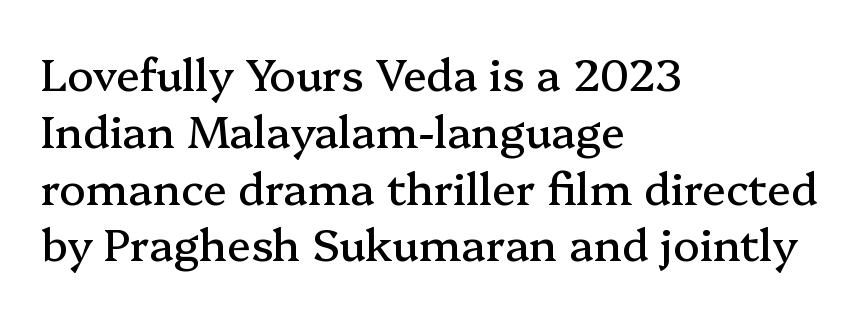
{"serif": "yes", "italic": "no", "width": "normal", "stroke_contrast": "medium", "x_height": "medium", "monospaced": "no", "underline": "no", "align": "left", "line_spacing": "normal", "line_spacing_ratio": 1.29, "letter_spacing": "normal", "letter_spacing_em": 0.0, "glyph_px": 44}
